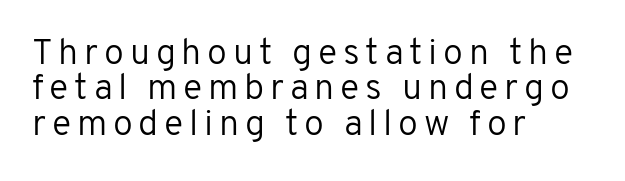
{"serif": "no", "italic": "no", "bold": "no", "weight": "regular", "width": "normal", "stroke_contrast": "low", "x_height": "medium", "monospaced": "no", "underline": "no", "align": "left", "line_spacing": "tight", "line_spacing_ratio": 0.98, "glyph_px": 36}
